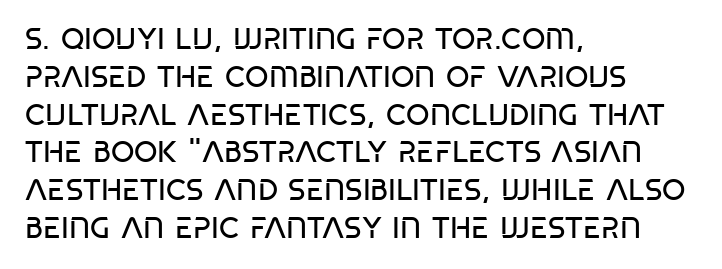
The area under the type is left untouched. Vertically, the passage feels balanced, rows spaced as you'd expect. Inter-character spacing is left at the font's built-in metrics. This sample is left-justified, so line endings fall wherever the words run out.
